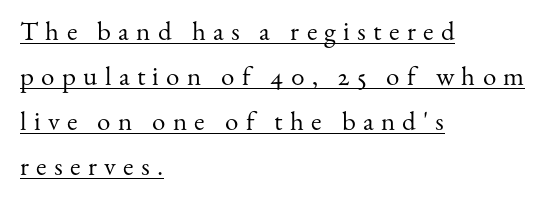
{"italic": "no", "bold": "no", "underline": "yes", "align": "left", "line_spacing": "normal", "line_spacing_ratio": 1.67, "letter_spacing": "wide", "letter_spacing_em": 0.27, "glyph_px": 27}
